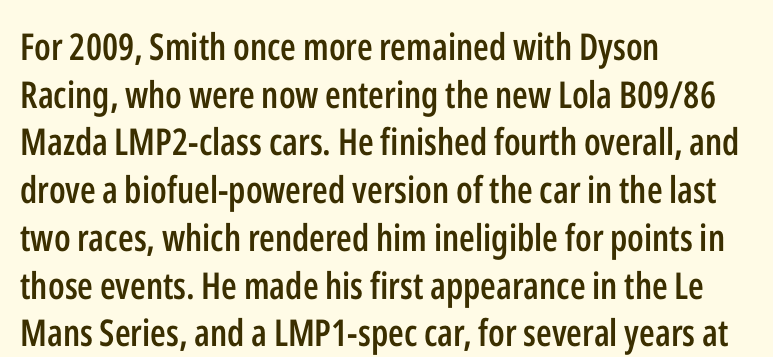
The image shows 37 px semibold, condensed sans-serif type, upright; set left-aligned, normal line spacing (1.29x), normal letter spacing, not underlined; low stroke contrast and a medium x-height.
